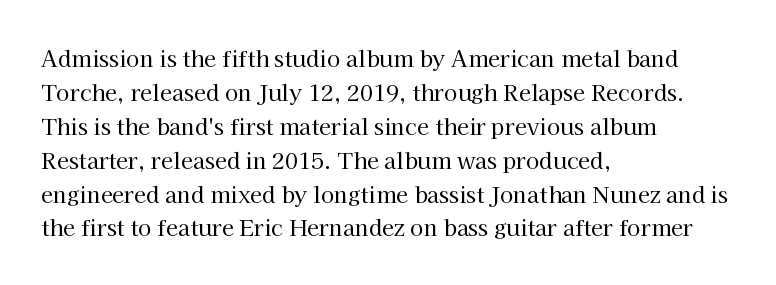
{"italic": "no", "bold": "no", "underline": "no", "align": "left", "line_spacing": "normal", "line_spacing_ratio": 1.54, "letter_spacing": "normal", "letter_spacing_em": 0.0, "glyph_px": 22}
